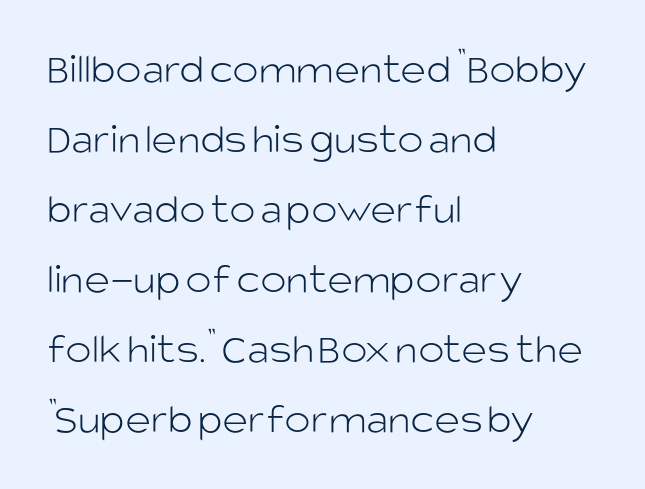
{"serif": "no", "italic": "no", "bold": "no", "weight": "light", "width": "normal", "stroke_contrast": "low", "x_height": "large", "monospaced": "no", "underline": "no", "align": "left", "line_spacing": "normal", "line_spacing_ratio": 1.59, "letter_spacing": "normal", "letter_spacing_em": 0.0, "glyph_px": 44}
